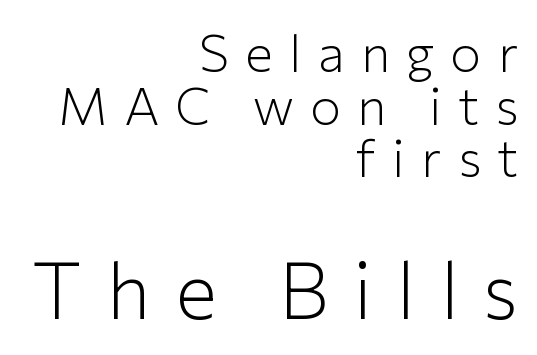
The image shows 78 px light sans-serif type, upright; set right-aligned, tight line spacing (1.01x), unusually wide letter spacing (+0.31 em), not underlined; the second (bottom) block is 1.5x larger; low stroke contrast and a medium x-height.
